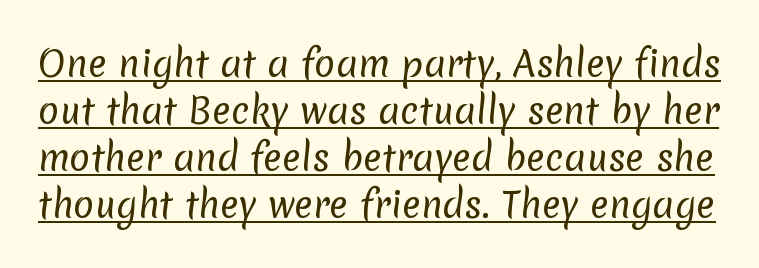
{"serif": "no", "bold": "no", "weight": "regular", "width": "normal", "stroke_contrast": "low", "x_height": "medium", "monospaced": "no", "underline": "yes", "line_spacing": "normal", "line_spacing_ratio": 1.34, "letter_spacing": "normal", "letter_spacing_em": 0.0, "glyph_px": 35}
